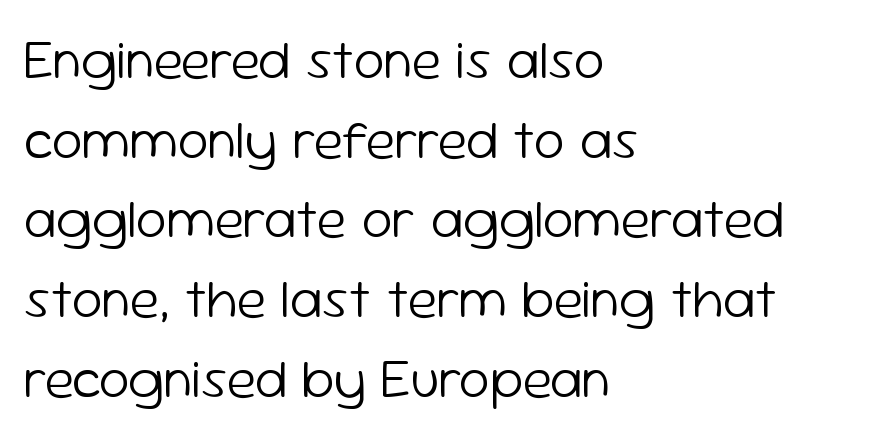
The text was rendered using a sans face with plain stroke endings. These lines are rendered in a variable-pitch font. These lines stack with their left ends in a neat column. A typesetter would call this leading conventional body-copy spacing.
